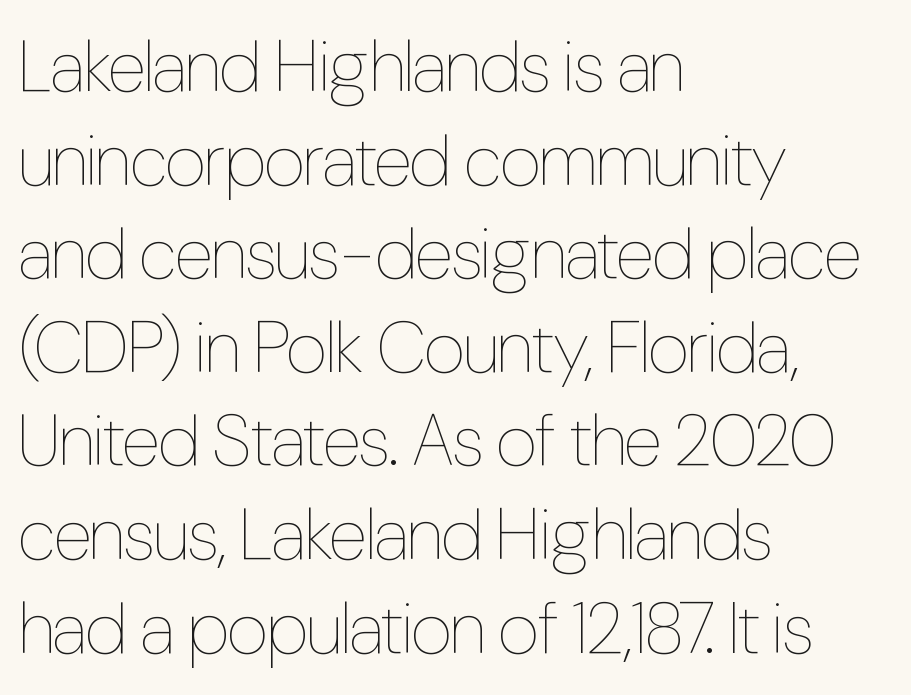
{"italic": "no", "bold": "no", "weight": "thin", "width": "condensed", "stroke_contrast": "low", "x_height": "medium", "monospaced": "no", "underline": "no", "align": "left", "line_spacing": "normal", "line_spacing_ratio": 1.3, "letter_spacing": "normal", "letter_spacing_em": 0.0, "glyph_px": 72}
